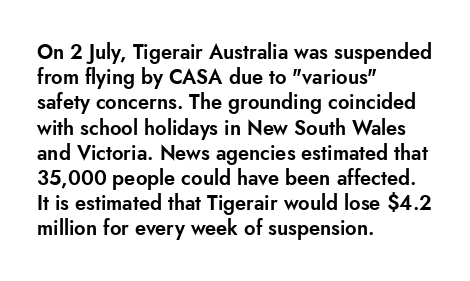
The image shows 20 px text type, upright; set left-aligned, normal line spacing (1.26x), normal letter spacing, not underlined.
